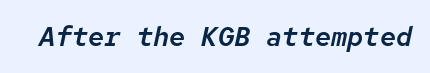
In terms of letterspacing, this is plain default setting. The glyphs are unaccompanied by any horizontal stroke below them. The text carries the slant typical of an italic or oblique font.
